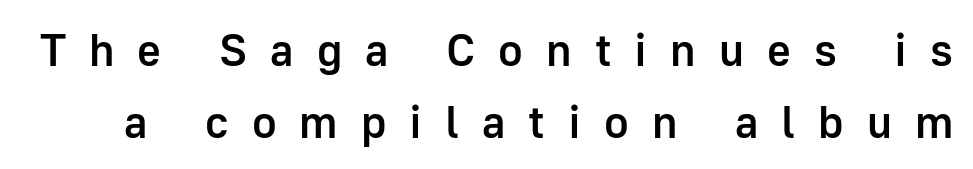
Quick note: not italic, upright. The foot of each line stays bare and open. This is sans-serif lettering, the kind often seen on screens and signage. One glance says typical: line gaps are just what's usual. The rendering uses natural spacing where letterforms have individual widths.
